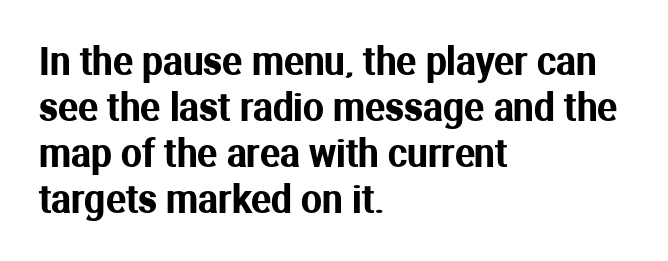
{"serif": "no", "italic": "no", "width": "normal", "stroke_contrast": "medium", "x_height": "medium", "monospaced": "no", "underline": "no", "align": "left", "line_spacing_ratio": 1.24, "letter_spacing": "normal", "letter_spacing_em": 0.0, "glyph_px": 37}
